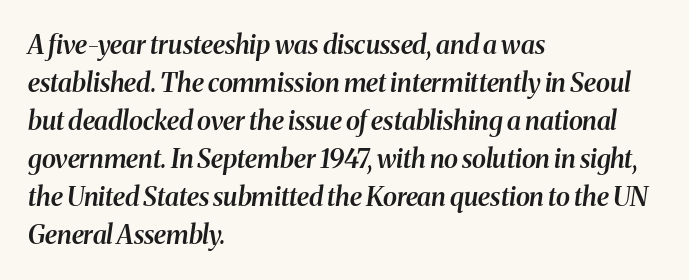
The rendering applies a slant to the glyphs. Compared with typical body copy, the letter spacing here is the same. Students, observe: this is what conventionally led text looks like. Short and long lines alike share a common starting point at left. The passage shown is semibold, sitting just below true bold.
